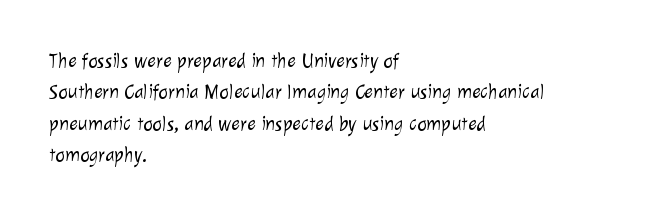
Q: Is the text bold? A: No.
Q: Is the text underlined? A: No.
Q: How is the paragraph aligned? A: Left-aligned.
Q: Is the spacing between letters normal or unusually wide? A: Normal.
Q: Is the spacing between lines tight, normal or loose? A: Normal.
